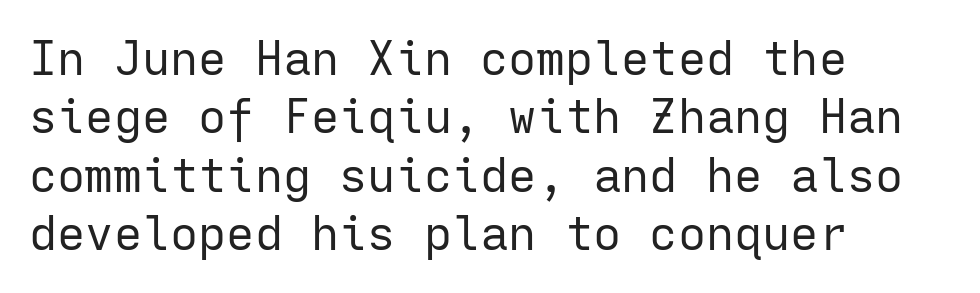
The image shows 47 px regular-weight sans-serif type, upright, monospaced; set left-aligned, line spacing 1.24x, normal letter spacing, not underlined; low stroke contrast and a medium x-height.
